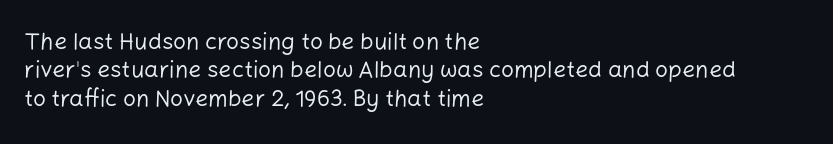
Nobody touched the tracking dial on this one. Visually the block forms a straight wall on the left and a jagged coastline on the right. Posture: upright roman. Beneath every word, the page is bare.
